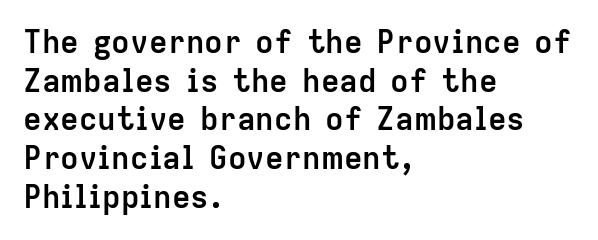
{"serif": "no", "italic": "no", "bold": "yes", "weight": "semibold", "width": "normal", "stroke_contrast": "low", "x_height": "medium", "monospaced": "no", "underline": "no", "align": "left", "line_spacing": "normal", "line_spacing_ratio": 1.25, "letter_spacing": "normal", "letter_spacing_em": 0.0, "glyph_px": 31}
